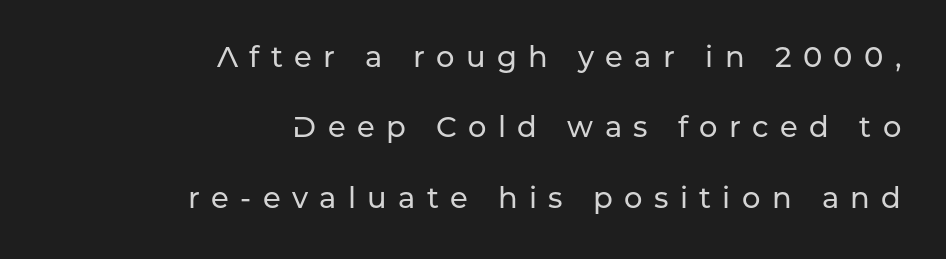
The image shows 29 px sans-serif type, upright; set right-aligned, loose line spacing (2.43x), unusually wide letter spacing (+0.39 em), not underlined; low stroke contrast and a medium x-height.
